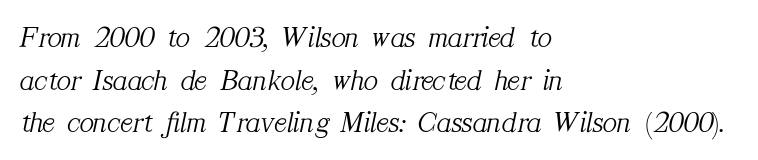
The image shows 30 px light serif type, italic (leaning right); set left-aligned, normal line spacing (1.42x), normal letter spacing, not underlined; medium stroke contrast and a medium x-height.
